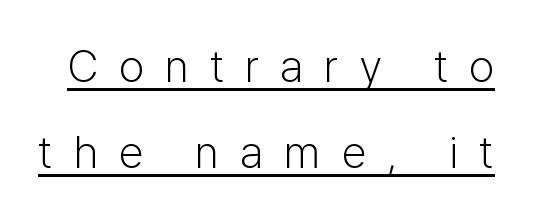
Q: Is the text bold? A: No.
Q: Is the text italic (slanted)? A: No, it is upright.
Q: Is the typeface a serif or a sans-serif typeface? A: Sans-serif.
Q: Is the text underlined? A: Yes.
Q: Is the spacing between letters normal or unusually wide? A: Unusually wide.
Q: Is the spacing between lines tight, normal or loose? A: Loose.
Q: Width (condensed, normal, or wide)? A: Normal.
Q: Stroke contrast? A: Low.
Q: x-height? A: Medium.
Q: Monospaced? A: No.
